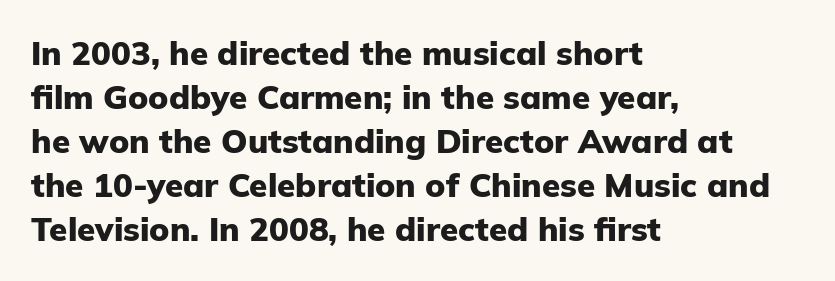
Q: Is the text bold? A: Yes.
Q: Is the text italic (slanted)? A: No, it is upright.
Q: Is the typeface a serif or a sans-serif typeface? A: Sans-serif.
Q: Is the text underlined? A: No.
Q: How is the paragraph aligned? A: Left-aligned.
Q: Is the spacing between letters normal or unusually wide? A: Normal.
Q: Is the spacing between lines tight, normal or loose? A: Normal.
Q: Width (condensed, normal, or wide)? A: Normal.
Q: Stroke contrast? A: Low.
Q: x-height? A: Medium.
Q: Monospaced? A: No.
